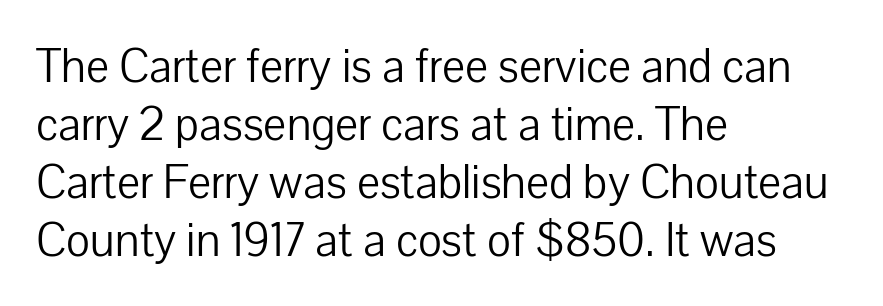
The image shows 46 px light sans-serif type, upright; set left-aligned, normal line spacing (1.26x), normal letter spacing, not underlined; low stroke contrast and a medium x-height.
